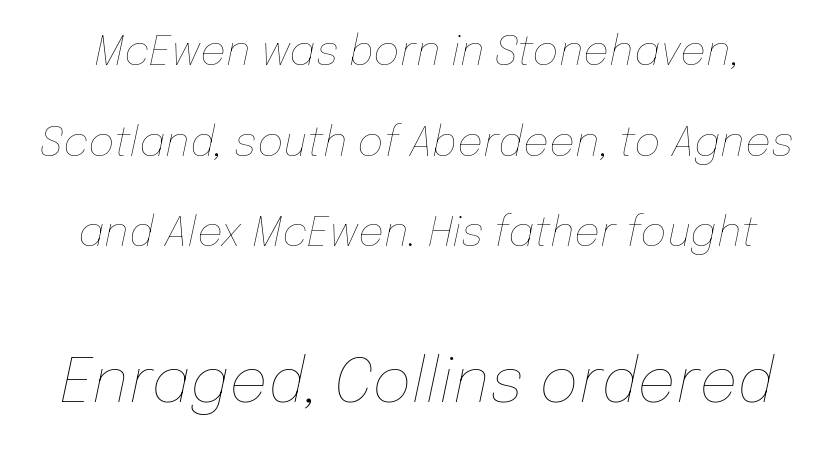
Q: Is the text bold? A: No.
Q: Is the text italic (slanted)? A: Yes, it leans right by about 12 degrees.
Q: Is the text underlined? A: No.
Q: Is the spacing between letters normal or unusually wide? A: Normal.
Q: Is the spacing between lines tight, normal or loose? A: Loose.
Q: Which block of text is set in a larger size, the first (top) or the second (bottom)? A: The second (bottom) one.
Q: Width (condensed, normal, or wide)? A: Normal.
Q: Stroke contrast? A: Low.
Q: x-height? A: Medium.
Q: Monospaced? A: No.
